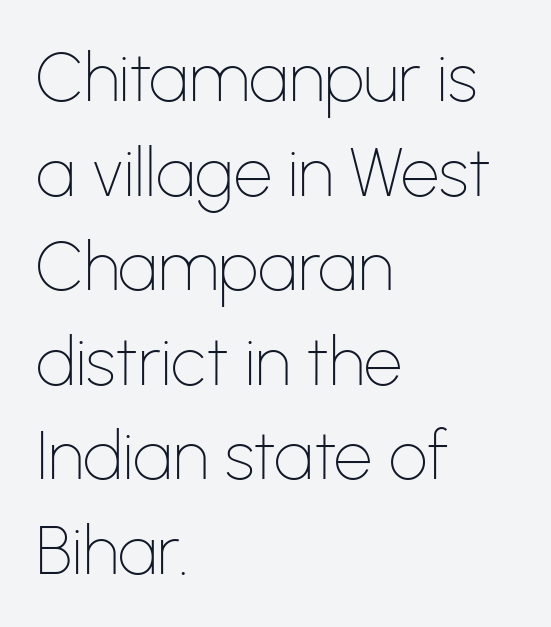
The glyphs are unaccompanied by any horizontal stroke below them. The compositor pushed each line to the left boundary. Every stem runs plumb, perpendicular to the baseline. The typesetting does not lean heavy: it is not bold. Is the letter spacing exaggerated? No — it looks like the ordinary default.
